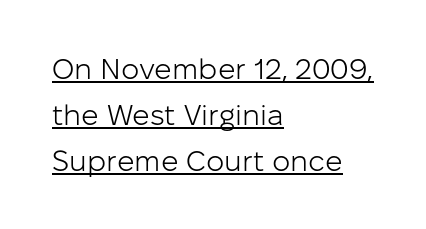
{"serif": "no", "italic": "no", "bold": "no", "weight": "light", "width": "normal", "stroke_contrast": "low", "x_height": "medium", "monospaced": "no", "underline": "yes", "align": "left", "line_spacing": "normal", "line_spacing_ratio": 1.58, "letter_spacing": "normal", "letter_spacing_em": 0.0, "glyph_px": 29}
